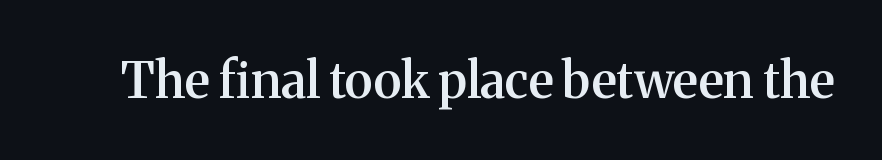
The image shows 50 px semibold serif type, upright; set normal letter spacing, not underlined; medium stroke contrast and a medium x-height.
